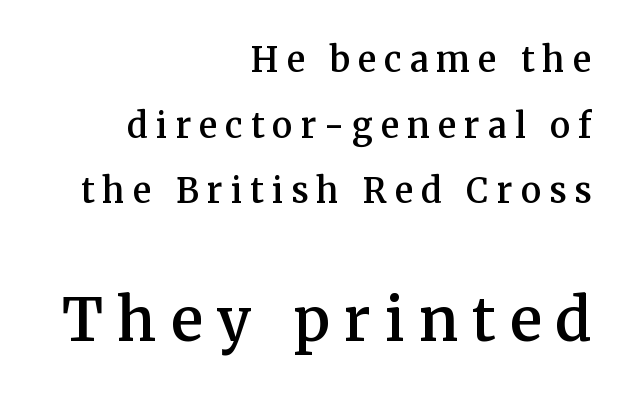
The image shows 59 px semibold serif type, upright; set right-aligned, loose line spacing (1.93x), unusually wide letter spacing (+0.24 em), not underlined; the second (bottom) block is 1.74x larger; medium stroke contrast and a medium x-height.
